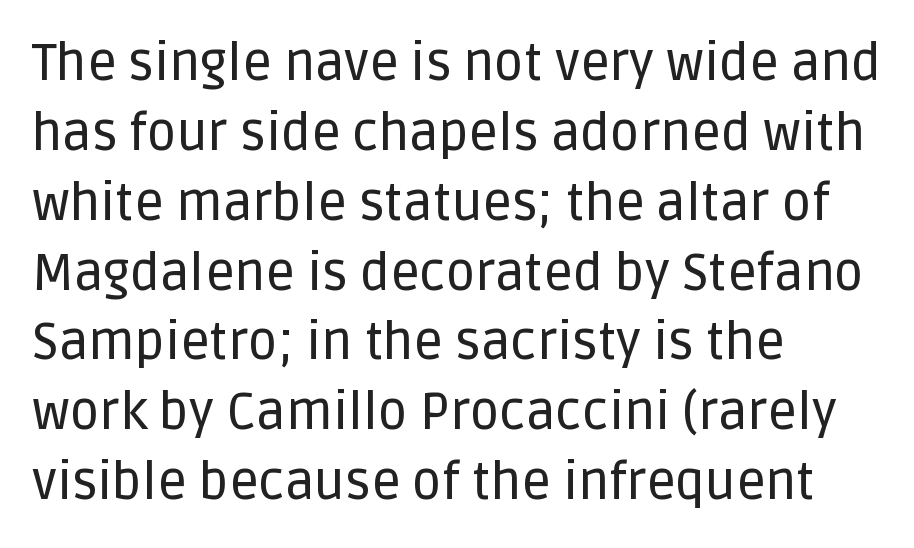
{"serif": "no", "italic": "no", "width": "normal", "stroke_contrast": "low", "x_height": "large", "monospaced": "no", "underline": "no", "align": "left", "line_spacing": "normal", "line_spacing_ratio": 1.37, "letter_spacing": "normal", "letter_spacing_em": 0.0, "glyph_px": 51}
